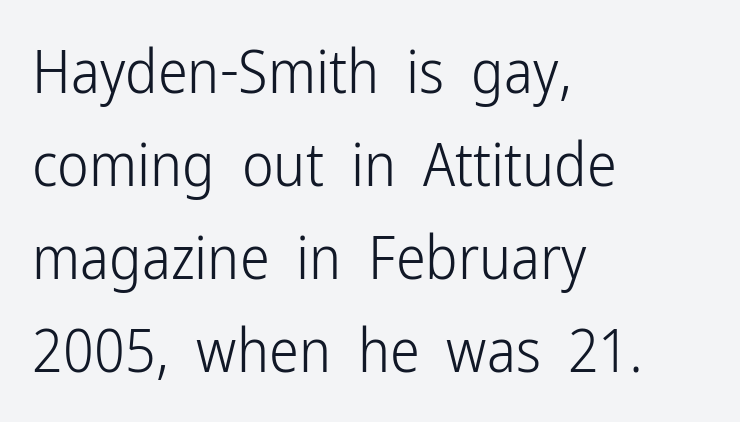
The image shows 60 px light, condensed sans-serif type, upright; set left-aligned, normal line spacing (1.55x), normal letter spacing, not underlined; low stroke contrast and a medium x-height.
